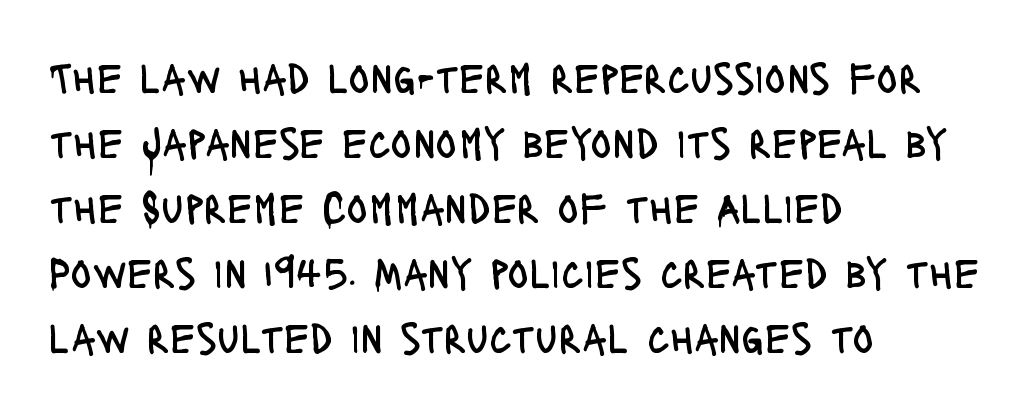
{"serif": "no", "italic": "no", "bold": "no", "weight": "regular", "width": "condensed", "stroke_contrast": "low", "x_height": "large", "monospaced": "no", "underline": "no", "align": "left", "line_spacing": "normal", "line_spacing_ratio": 1.48, "letter_spacing": "normal", "letter_spacing_em": 0.0, "glyph_px": 44}
